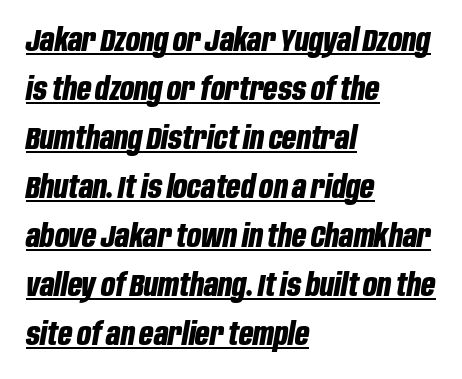
Regular leading. Does the copy run flush right? No — it runs flush left. This sample carries an underscore along the baseline area. Chunky letters — that's bold for sure. Is this a fixed-width face? No — the glyphs have proportional, varying widths.
